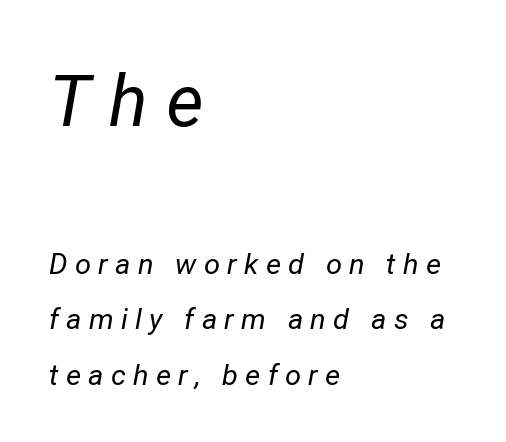
Q: Is the text bold? A: No.
Q: Is the text italic (slanted)? A: Yes, it leans right by about 12 degrees.
Q: Is the text underlined? A: No.
Q: How is the paragraph aligned? A: Left-aligned.
Q: Is the spacing between letters normal or unusually wide? A: Unusually wide.
Q: Is the spacing between lines tight, normal or loose? A: Loose.
Q: Which block of text is set in a larger size, the first (top) or the second (bottom)? A: The first (top) one.
Q: Width (condensed, normal, or wide)? A: Normal.
Q: Stroke contrast? A: Low.
Q: x-height? A: Medium.
Q: Monospaced? A: No.
